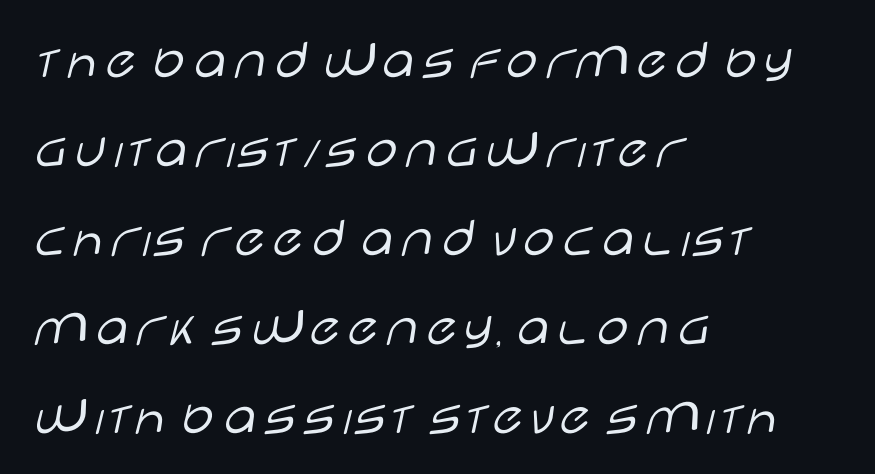
The image shows 57 px light, wide sans-serif type; set left-aligned, normal line spacing (1.56x), normal letter spacing, not underlined; low stroke contrast and a large x-height.
